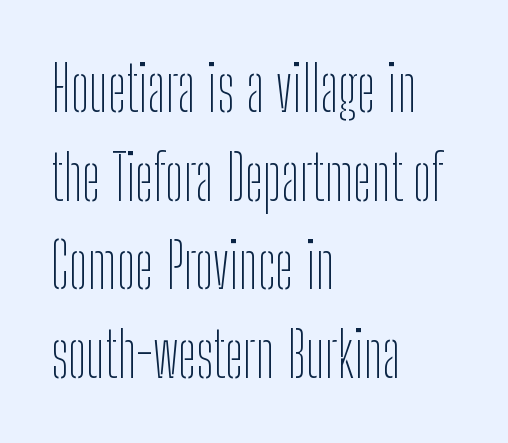
Looks like regular typesetting: each glyph gets only the width it needs. Normally led — the rows are evenly, conventionally spaced. Each stroke keeps to a modest, everyday thickness or less. The axis of the letterforms is exactly vertical. Default kerning and tracking; the words read as compact shapes.
